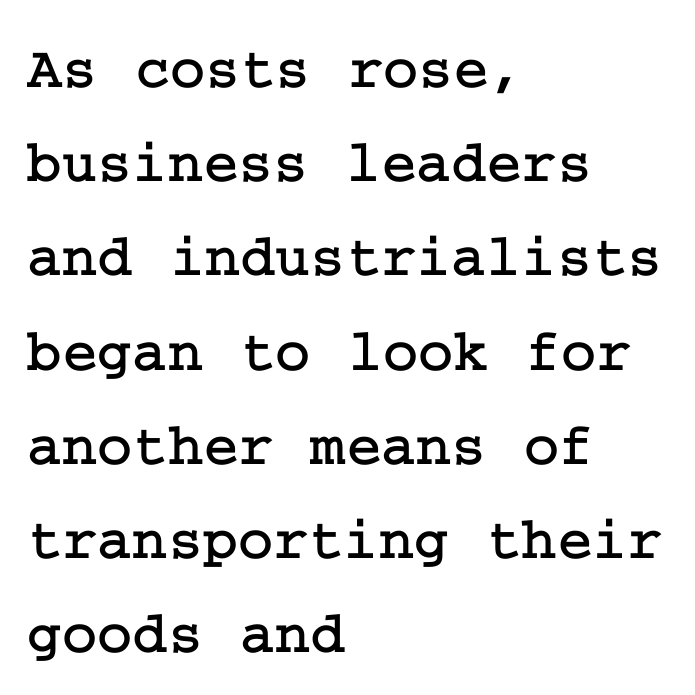
Each letter's strokes conclude with small projecting serifs. The baseline area is clear. Glyph-to-glyph distance matches everyday printed text. Left-aligned paragraph, ragged on the right. Rows of type keep a routine distance in the vertical direction. This sample uses an upright cut, with every glyph sitting square on the baseline.
